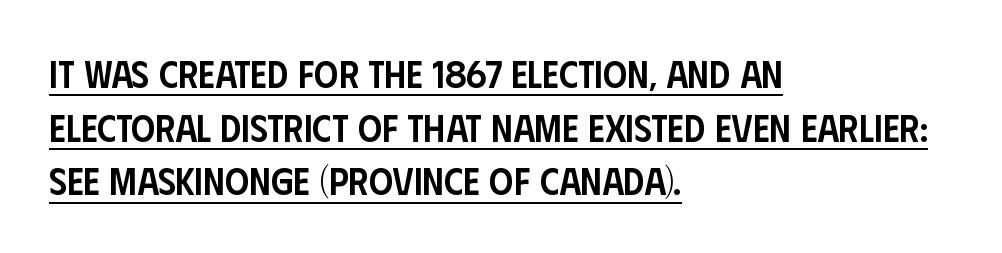
Q: Is the text bold? A: Semi-bold.
Q: Is the text italic (slanted)? A: No, it is upright.
Q: Is the typeface a serif or a sans-serif typeface? A: Sans-serif.
Q: Is the text underlined? A: Yes.
Q: How is the paragraph aligned? A: Left-aligned.
Q: Is the spacing between letters normal or unusually wide? A: Normal.
Q: Is the spacing between lines tight, normal or loose? A: Normal.
Q: Width (condensed, normal, or wide)? A: Condensed.
Q: Stroke contrast? A: Low.
Q: x-height? A: Large.
Q: Monospaced? A: No.
